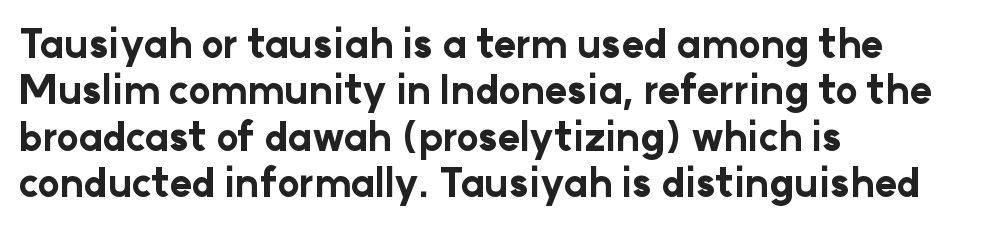
Q: Is the text bold? A: Yes.
Q: Is the text italic (slanted)? A: No, it is upright.
Q: Is the typeface a serif or a sans-serif typeface? A: Sans-serif.
Q: Is the text underlined? A: No.
Q: How is the paragraph aligned? A: Left-aligned.
Q: Is the spacing between letters normal or unusually wide? A: Normal.
Q: Width (condensed, normal, or wide)? A: Normal.
Q: Stroke contrast? A: Low.
Q: x-height? A: Medium.
Q: Monospaced? A: No.
